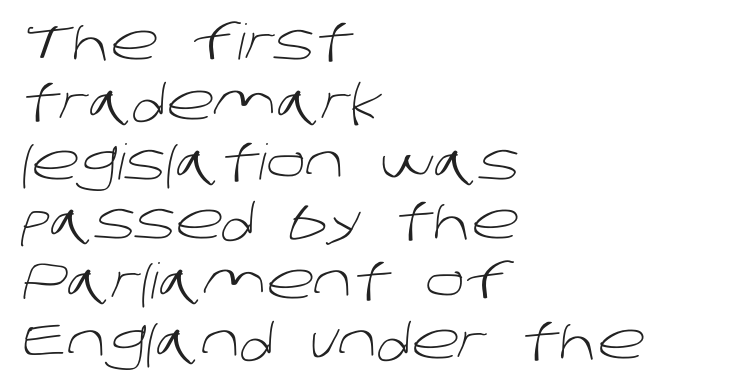
{"serif": "no", "bold": "no", "weight": "light", "width": "normal", "stroke_contrast": "low", "x_height": "large", "monospaced": "no", "underline": "no", "align": "left", "line_spacing_ratio": 1.22, "letter_spacing": "normal", "letter_spacing_em": 0.0, "glyph_px": 49}
